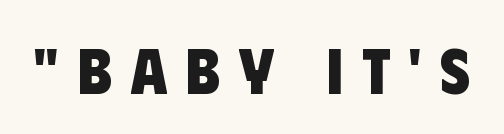
Q: Is the text bold? A: Yes.
Q: Is the typeface a serif or a sans-serif typeface? A: Sans-serif.
Q: Is the text underlined? A: No.
Q: Is the spacing between letters normal or unusually wide? A: Unusually wide.
Q: Width (condensed, normal, or wide)? A: Condensed.
Q: Stroke contrast? A: Low.
Q: x-height? A: Large.
Q: Monospaced? A: No.
